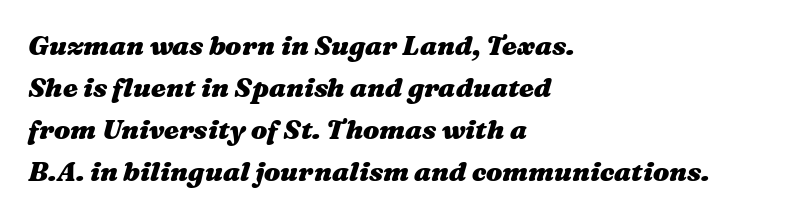
The image shows 27 px bold type, italic (leaning right); set left-aligned, normal line spacing (1.56x), normal letter spacing, not underlined.
